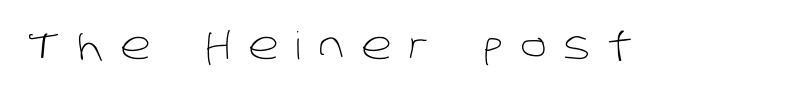
The characters are drawn with everyday or finer stroke widths. Nobody drew a line under any word here. The letters carry no serifs — their stems end cleanly without finishing strokes. Spacing between characters has been opened up far beyond the box default. The face used here is proportionally spaced, like ordinary book or web type.
